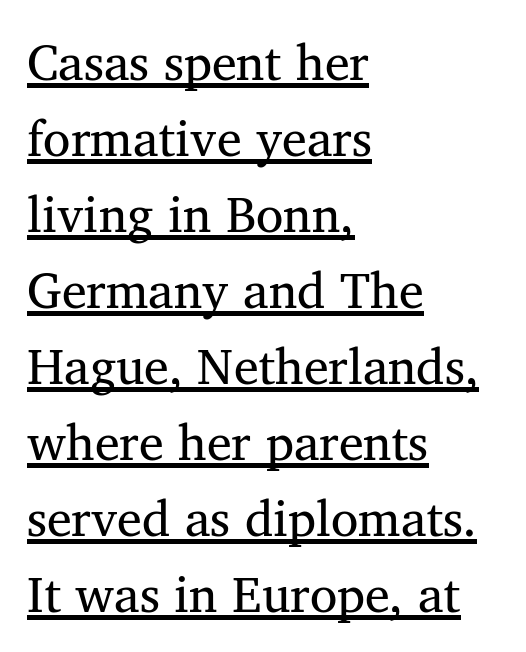
Q: Is the text bold? A: No.
Q: Is the text italic (slanted)? A: No, it is upright.
Q: Is the typeface a serif or a sans-serif typeface? A: Serif.
Q: Is the text underlined? A: Yes.
Q: How is the paragraph aligned? A: Left-aligned.
Q: Is the spacing between letters normal or unusually wide? A: Normal.
Q: Is the spacing between lines tight, normal or loose? A: Normal.
Q: Width (condensed, normal, or wide)? A: Normal.
Q: Stroke contrast? A: Medium.
Q: x-height? A: Medium.
Q: Monospaced? A: No.
